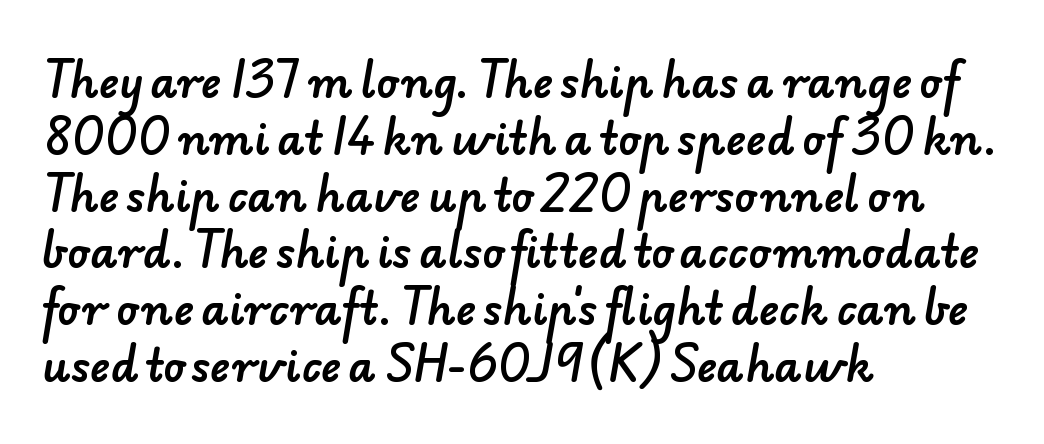
Typeset ragged right — the left edge is the straight one. Only glyphs here, with clear space below each row. The passage shown is typed in a proportional face where columns would drift. Each new line begins a customary step beneath the previous one. Does extra space separate the letters? No, they use regular spacing. Type style note: lacks serifs.
